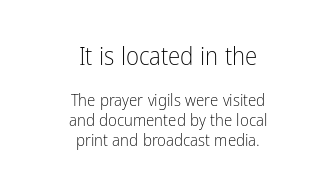
The image shows 25 px text type, upright; set centered, line spacing 1.17x, normal letter spacing, not underlined; the first (top) block is 1.47x larger.
